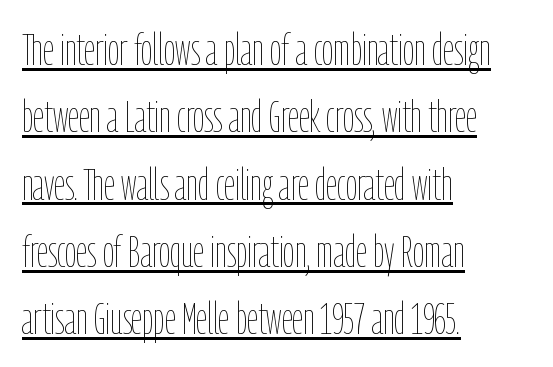
The image shows 44 px thin, condensed type, upright; set left-aligned, normal line spacing (1.53x), normal letter spacing, underlined; low stroke contrast and a medium x-height.
